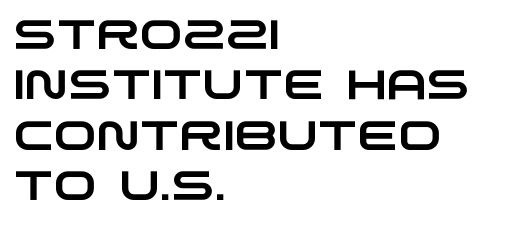
{"serif": "no", "width": "wide", "stroke_contrast": "low", "x_height": "large", "monospaced": "no", "underline": "no", "align": "left", "line_spacing_ratio": 1.23, "letter_spacing": "normal", "letter_spacing_em": 0.0, "glyph_px": 41}
